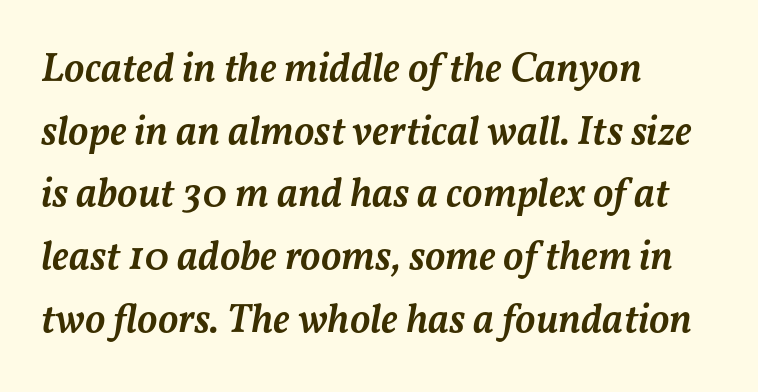
Q: Is the text bold? A: Semi-bold.
Q: Is the text italic (slanted)? A: Yes, it leans right by about 11 degrees.
Q: Is the text underlined? A: No.
Q: How is the paragraph aligned? A: Left-aligned.
Q: Is the spacing between letters normal or unusually wide? A: Normal.
Q: Is the spacing between lines tight, normal or loose? A: Normal.
Q: Width (condensed, normal, or wide)? A: Normal.
Q: Stroke contrast? A: Medium.
Q: x-height? A: Medium.
Q: Monospaced? A: No.
